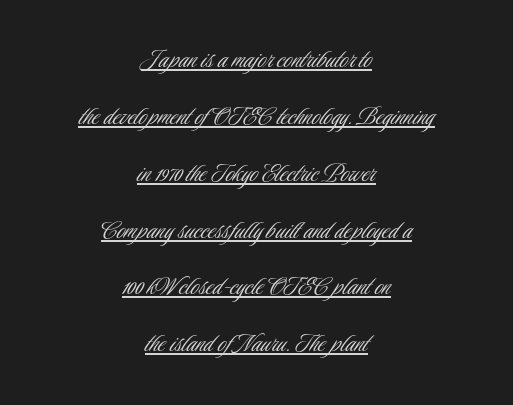
{"serif": "no", "bold": "no", "weight": "light", "width": "condensed", "stroke_contrast": "low", "x_height": "small", "monospaced": "no", "underline": "yes", "align": "center", "line_spacing": "loose", "line_spacing_ratio": 1.96, "letter_spacing": "normal", "letter_spacing_em": 0.0, "glyph_px": 29}
